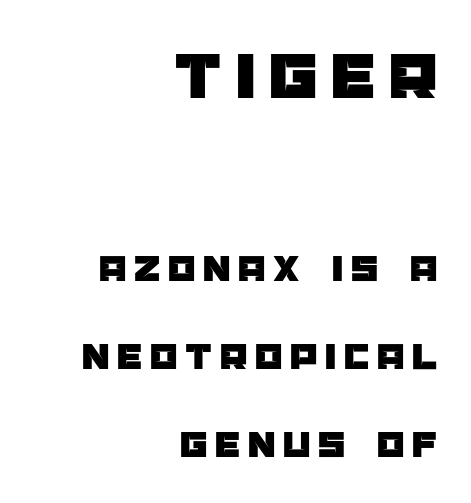
Q: Is the text italic (slanted)? A: No, it is upright.
Q: Is the typeface a serif or a sans-serif typeface? A: Sans-serif.
Q: Is the text underlined? A: No.
Q: How is the paragraph aligned? A: Right-aligned.
Q: Is the spacing between letters normal or unusually wide? A: Unusually wide.
Q: Is the spacing between lines tight, normal or loose? A: Loose.
Q: Which block of text is set in a larger size, the first (top) or the second (bottom)? A: The first (top) one.
Q: Width (condensed, normal, or wide)? A: Normal.
Q: Stroke contrast? A: Low.
Q: x-height? A: Large.
Q: Monospaced? A: No.
